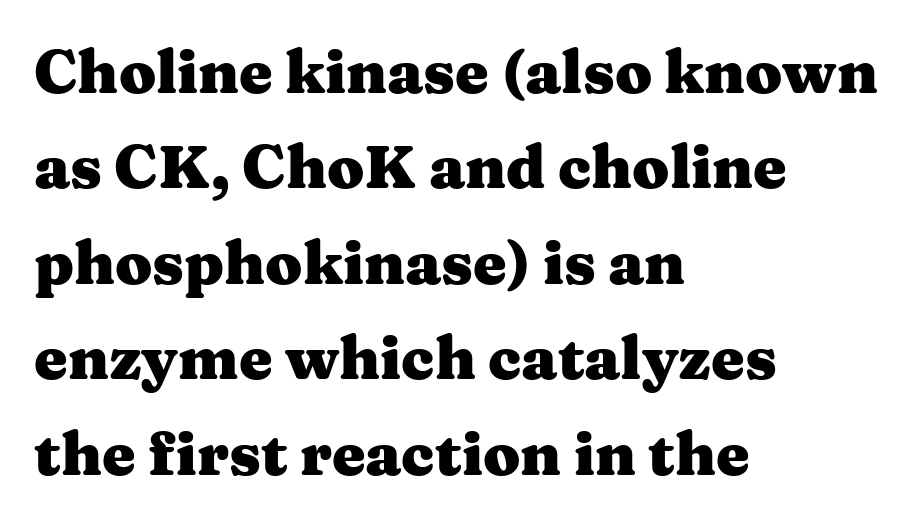
The rendering keeps characters at their native spacing. A typesetter would call this proportional, since set widths differ per character. Descender tails drop into unmarked territory. Compared with typical paragraphs, the rows here are spaced about the same. Heft: maximum for text — a bold.
